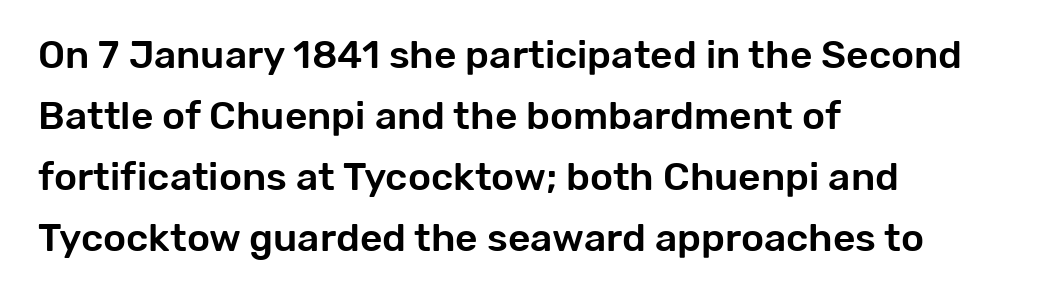
Q: Is the text italic (slanted)? A: No, it is upright.
Q: Is the typeface a serif or a sans-serif typeface? A: Sans-serif.
Q: Is the text underlined? A: No.
Q: How is the paragraph aligned? A: Left-aligned.
Q: Is the spacing between letters normal or unusually wide? A: Normal.
Q: Is the spacing between lines tight, normal or loose? A: Normal.
Q: Width (condensed, normal, or wide)? A: Normal.
Q: Stroke contrast? A: Low.
Q: x-height? A: Medium.
Q: Monospaced? A: No.
